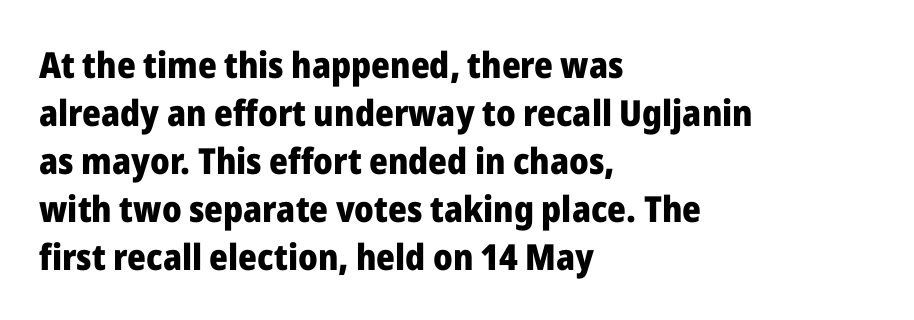
Q: Is the text bold? A: Yes.
Q: Is the text italic (slanted)? A: No, it is upright.
Q: Is the typeface a serif or a sans-serif typeface? A: Sans-serif.
Q: Is the text underlined? A: No.
Q: How is the paragraph aligned? A: Left-aligned.
Q: Is the spacing between letters normal or unusually wide? A: Normal.
Q: Is the spacing between lines tight, normal or loose? A: Normal.
Q: Width (condensed, normal, or wide)? A: Normal.
Q: Stroke contrast? A: Low.
Q: x-height? A: Medium.
Q: Monospaced? A: No.
